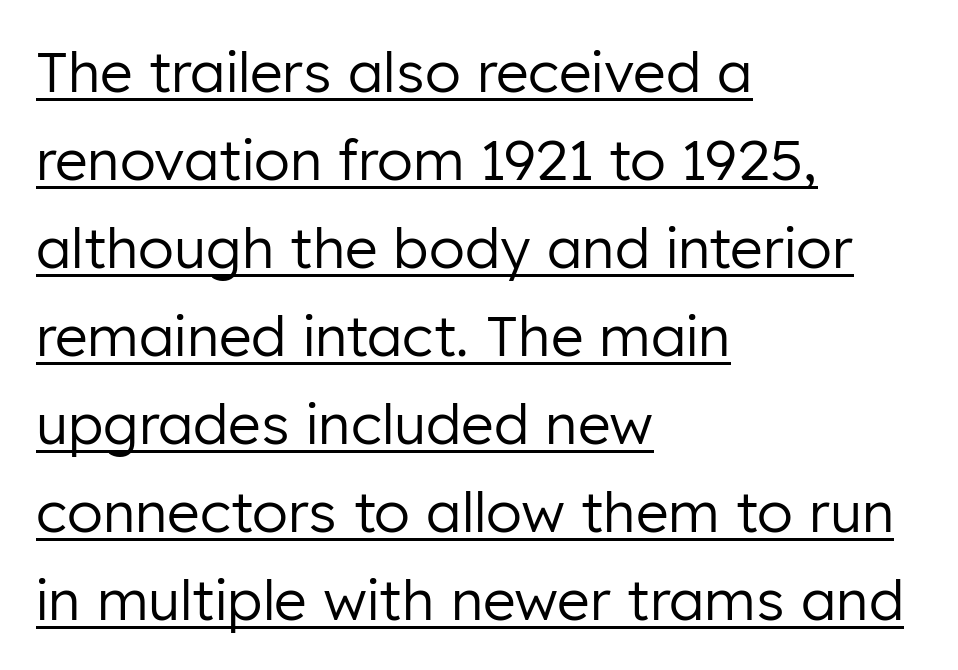
Q: Is the text bold? A: No.
Q: Is the text italic (slanted)? A: No, it is upright.
Q: Is the typeface a serif or a sans-serif typeface? A: Sans-serif.
Q: Is the text underlined? A: Yes.
Q: How is the paragraph aligned? A: Left-aligned.
Q: Is the spacing between letters normal or unusually wide? A: Normal.
Q: Is the spacing between lines tight, normal or loose? A: Normal.
Q: Width (condensed, normal, or wide)? A: Normal.
Q: Stroke contrast? A: Low.
Q: x-height? A: Medium.
Q: Monospaced? A: No.
